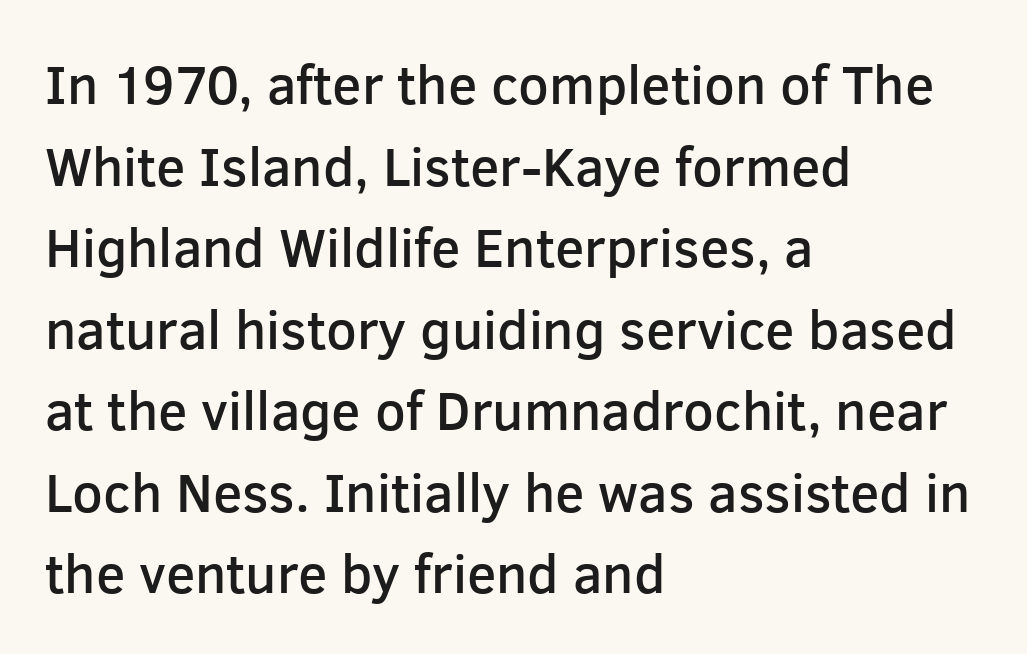
{"serif": "no", "italic": "no", "bold": "semi", "weight": "semibold", "width": "normal", "stroke_contrast": "low", "x_height": "medium", "monospaced": "no", "underline": "no", "align": "left", "line_spacing": "normal", "line_spacing_ratio": 1.51, "letter_spacing": "normal", "letter_spacing_em": 0.0, "glyph_px": 54}
